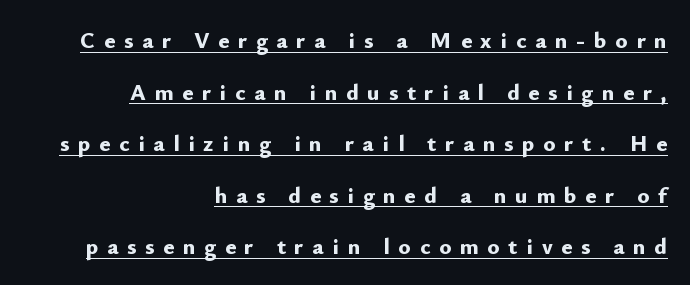
This rendering features underlined lettering. The lines in this sample share a right terminus and differ only in where they begin. This sample trades compactness for vertical openness between lines. The glyphs have the mass of a bold cut.
